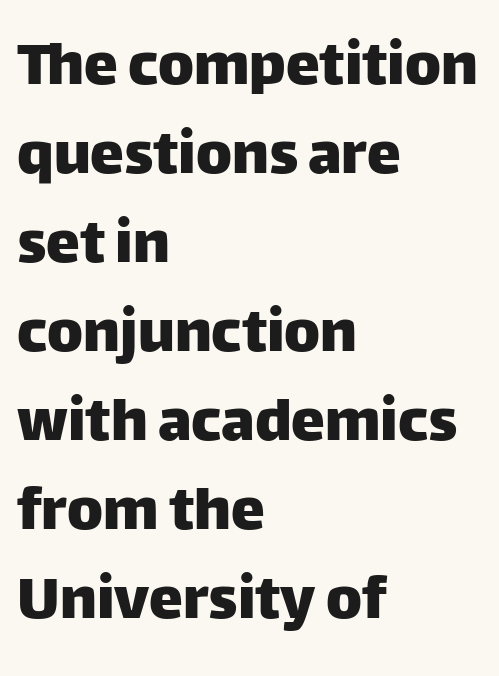
Q: Is the text italic (slanted)? A: No, it is upright.
Q: Is the typeface a serif or a sans-serif typeface? A: Sans-serif.
Q: Is the text underlined? A: No.
Q: How is the paragraph aligned? A: Left-aligned.
Q: Is the spacing between letters normal or unusually wide? A: Normal.
Q: Is the spacing between lines tight, normal or loose? A: Normal.
Q: Width (condensed, normal, or wide)? A: Normal.
Q: Stroke contrast? A: Low.
Q: x-height? A: Large.
Q: Monospaced? A: No.
